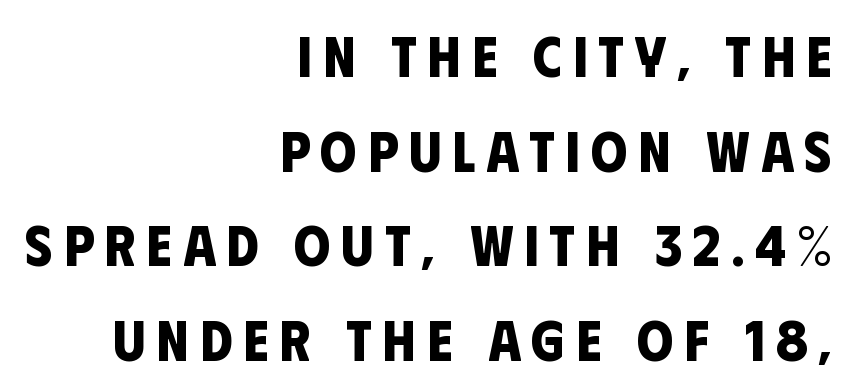
Each new line begins a customary step beneath the previous one. Typographically, this falls in the sans-serif category. Quick note: underline off. You could not count columns in this text — the font is proportionally spaced. The lines in this sample share a right terminus and differ only in where they begin. On the weight axis this lands at bold, roughly 700.
